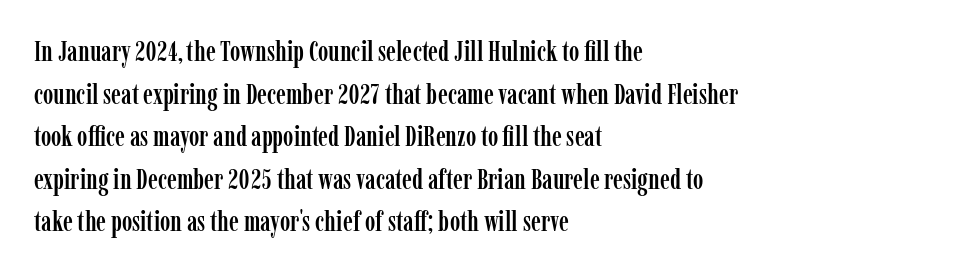
Default kerning and tracking; the words read as compact shapes. Here the designer chose a conventional face with non-uniform glyph widths. It's the straight-up-and-down kind of type. A classic flush-left, rag-right setting is used for this passage. A normal amount of white space separates one row of letters from the next.
